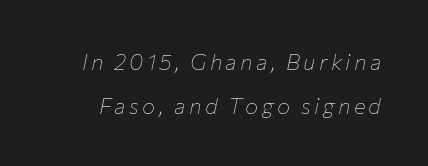
Q: Is the text bold? A: No.
Q: Is the text italic (slanted)? A: Yes, it leans right by about 12 degrees.
Q: Is the text underlined? A: No.
Q: Is the spacing between lines tight, normal or loose? A: Loose.
